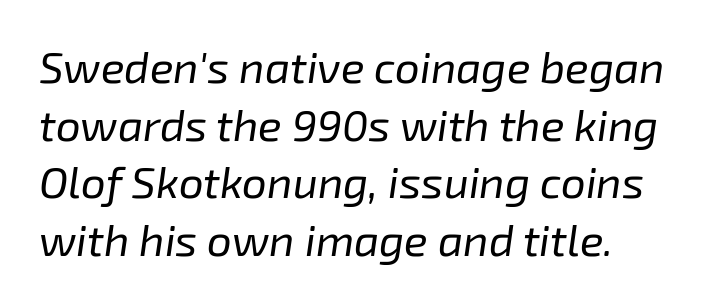
Lines of text with bare space underneath. The glyphs look as if they've been sheared to an angle. This sample keeps an unexceptional amount of space between lines. Inter-character spacing is left at the font's built-in metrics.
